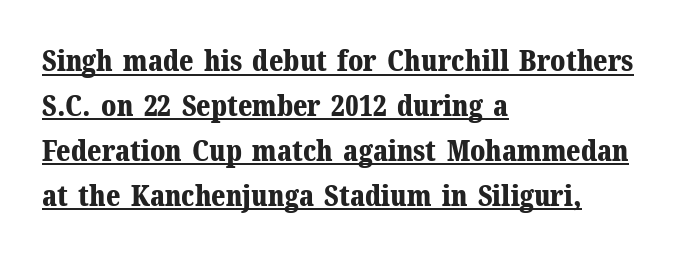
{"serif": "yes", "italic": "no", "bold": "yes", "weight": "bold", "width": "normal", "stroke_contrast": "medium", "x_height": "medium", "monospaced": "no", "underline": "yes", "align": "left", "line_spacing": "normal", "line_spacing_ratio": 1.55, "letter_spacing": "normal", "letter_spacing_em": 0.0, "glyph_px": 29}
